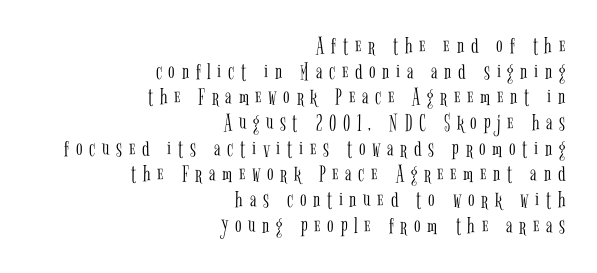
The typeface has the unassuming heft of standard copy or less. All the whitespace from short lines collects on the left. What stands out about the letter spacing? Its width — letters are far apart. Every character sits straight up, as roman type does. Leading: reduced.
